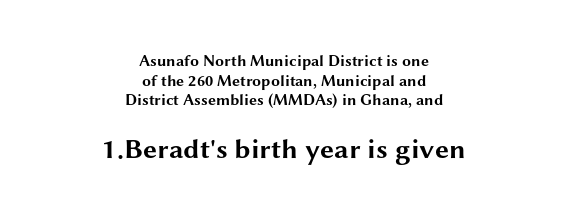
Q: Is the text bold? A: Yes.
Q: Is the text italic (slanted)? A: No, it is upright.
Q: Is the typeface a serif or a sans-serif typeface? A: Sans-serif.
Q: Is the text underlined? A: No.
Q: How is the paragraph aligned? A: Centered.
Q: Is the spacing between letters normal or unusually wide? A: Normal.
Q: Which block of text is set in a larger size, the first (top) or the second (bottom)? A: The second (bottom) one.
Q: Width (condensed, normal, or wide)? A: Wide.
Q: Stroke contrast? A: Medium.
Q: x-height? A: Medium.
Q: Monospaced? A: No.
